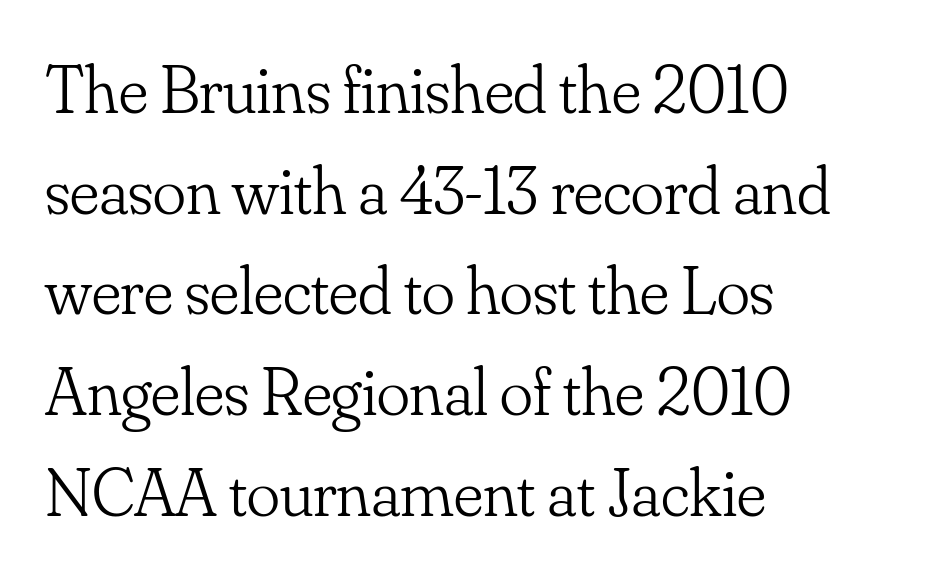
{"serif": "yes", "italic": "no", "bold": "no", "weight": "light", "width": "normal", "stroke_contrast": "low", "x_height": "small", "monospaced": "no", "underline": "no", "align": "left", "line_spacing": "normal", "line_spacing_ratio": 1.46, "letter_spacing": "normal", "letter_spacing_em": 0.0, "glyph_px": 69}
